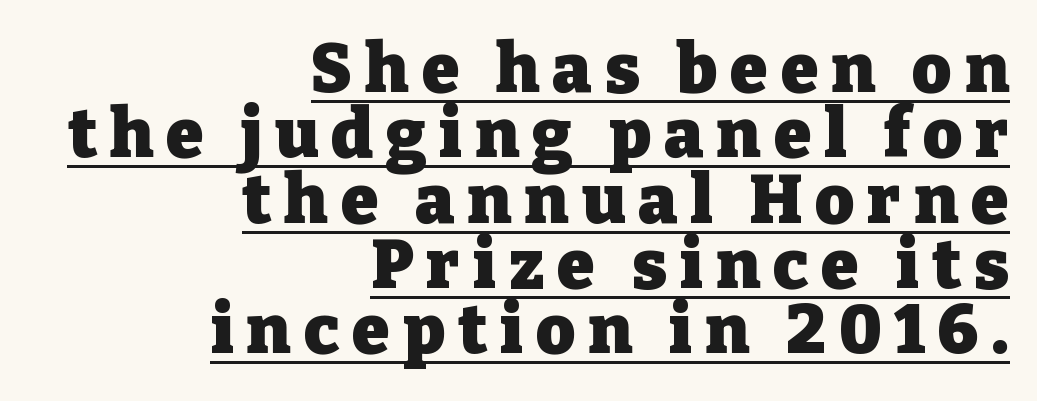
The image shows 68 px heavy serif type, upright; set right-aligned, tight line spacing (0.96x), underlined; low stroke contrast and a medium x-height.
